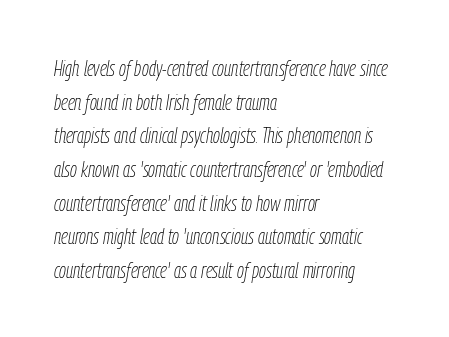
One glance says typical: line gaps are just what's usual. On a weight scale, this lands at 450 or below. Yep, that's italic — everything's leaning. Characters follow at the spacing the type designer built in. Letters rest on an invisible, unmarked baseline. Line beginnings align vertically; line endings do not.
